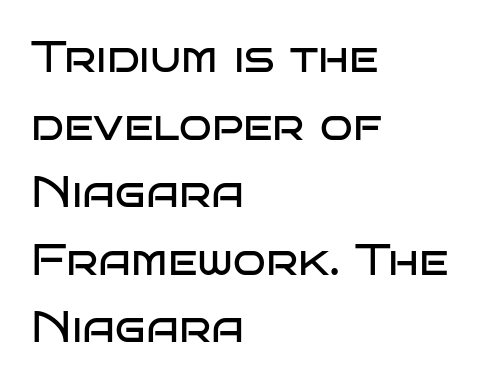
Each new line begins a customary step beneath the previous one. In terms of posture, this sample is upright. Each line starts at the same left margin while the right side varies. Note the varied advance widths — an 'i' is clearly narrower than an 'm'. No extra tracking has been applied to these lines.
